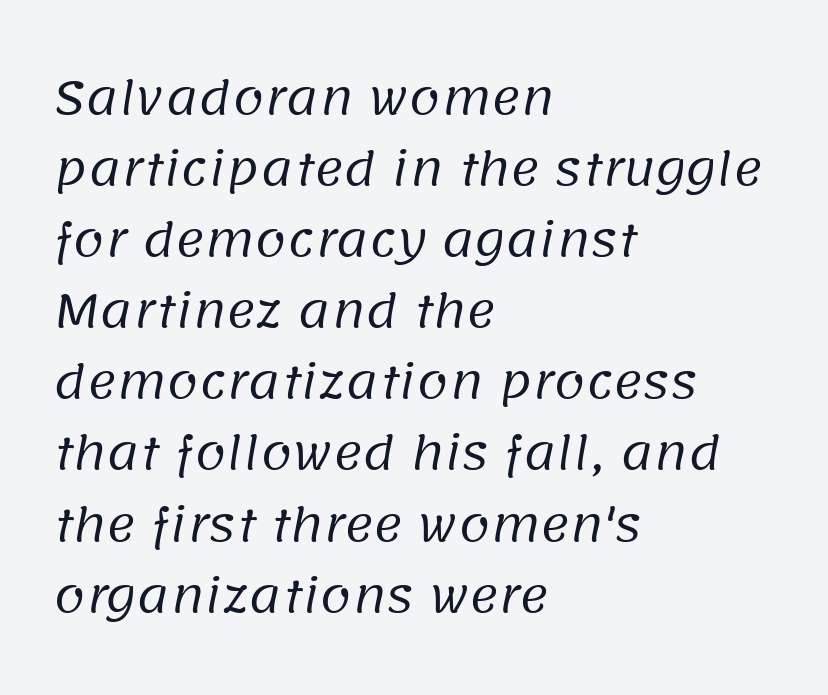
{"serif": "no", "bold": "no", "weight": "regular", "width": "normal", "stroke_contrast": "low", "x_height": "large", "monospaced": "no", "underline": "no", "align": "left", "line_spacing": "normal", "line_spacing_ratio": 1.58, "letter_spacing": "normal", "letter_spacing_em": 0.0, "glyph_px": 45}
